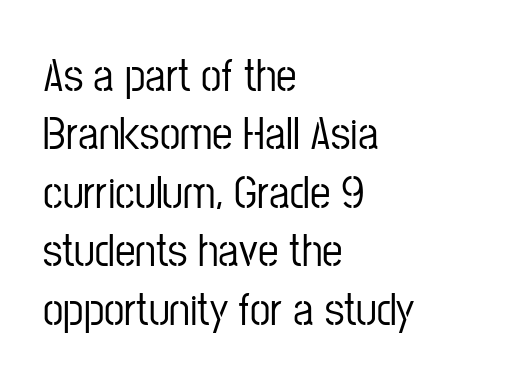
The image shows 46 px condensed sans-serif type, upright; set left-aligned, normal line spacing (1.27x), normal letter spacing, not underlined; low stroke contrast and a medium x-height.
